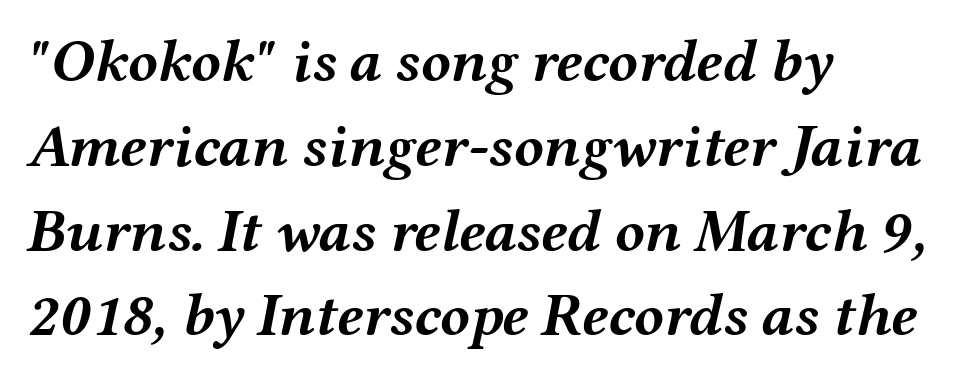
Q: Is the text bold? A: Yes.
Q: Is the text italic (slanted)? A: Yes, it leans right by about 12 degrees.
Q: Is the text underlined? A: No.
Q: How is the paragraph aligned? A: Left-aligned.
Q: Is the spacing between letters normal or unusually wide? A: Normal.
Q: Is the spacing between lines tight, normal or loose? A: Normal.
Q: Width (condensed, normal, or wide)? A: Wide.
Q: Stroke contrast? A: Medium.
Q: x-height? A: Medium.
Q: Monospaced? A: No.
